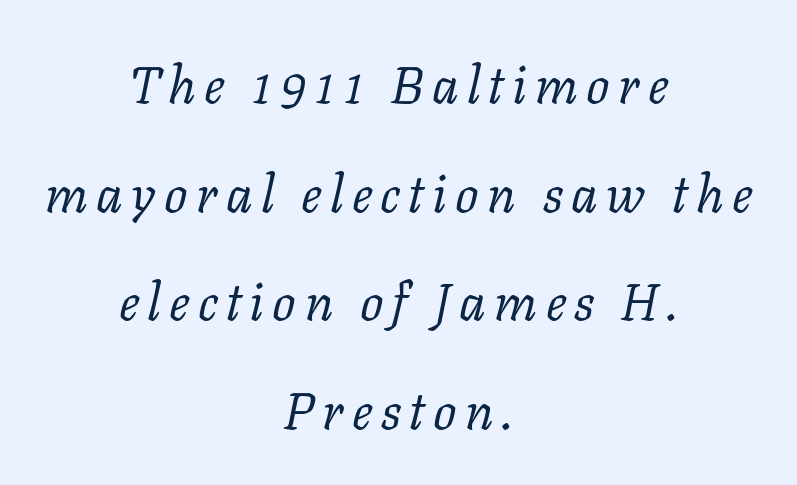
{"serif": "yes", "italic": "yes", "lean": "right", "slant_degrees": 11, "bold": "no", "weight": "regular", "width": "normal", "stroke_contrast": "low", "x_height": "medium", "monospaced": "no", "underline": "no", "align": "center", "line_spacing": "loose", "line_spacing_ratio": 2.09, "glyph_px": 52}
